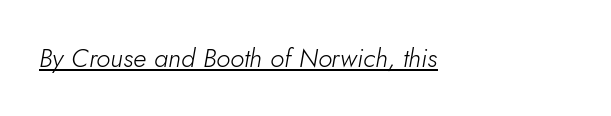
{"italic": "yes", "lean": "right", "slant_degrees": 10, "bold": "no", "underline": "yes", "align": "left", "letter_spacing": "normal", "letter_spacing_em": 0.0, "glyph_px": 26}
